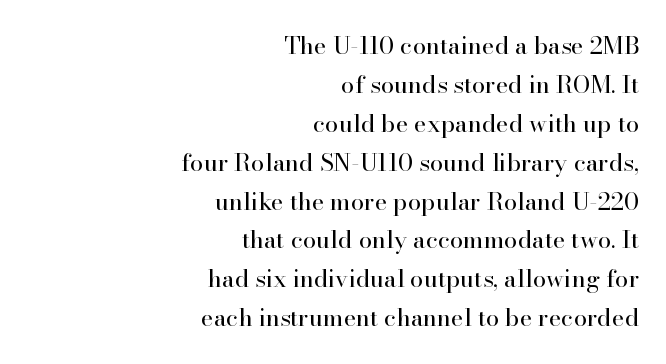
The cut favours lightness, reaching ordinary text weight at its darkest. Here the glyphs are tracked normally, forming tight word shapes. Check the space under the baseline: it is left empty. Successive baselines arrive at the customary interval. The lettering holds an erect, upright posture throughout.
